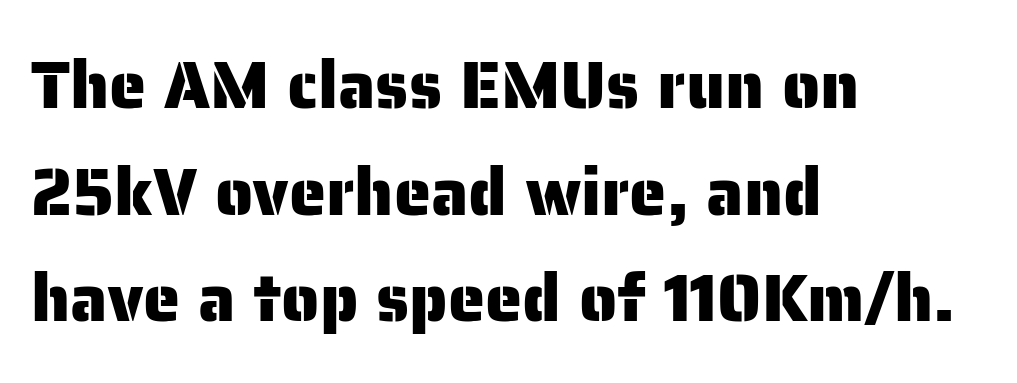
Q: Is the text italic (slanted)? A: No, it is upright.
Q: Is the typeface a serif or a sans-serif typeface? A: Sans-serif.
Q: Is the text underlined? A: No.
Q: How is the paragraph aligned? A: Left-aligned.
Q: Is the spacing between letters normal or unusually wide? A: Normal.
Q: Is the spacing between lines tight, normal or loose? A: Normal.
Q: Width (condensed, normal, or wide)? A: Normal.
Q: Stroke contrast? A: Low.
Q: x-height? A: Medium.
Q: Monospaced? A: No.
